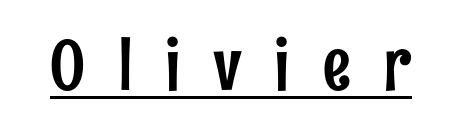
The image shows 69 px condensed sans-serif type, upright; set unusually wide letter spacing (+0.49 em), underlined; low stroke contrast and a medium x-height.
